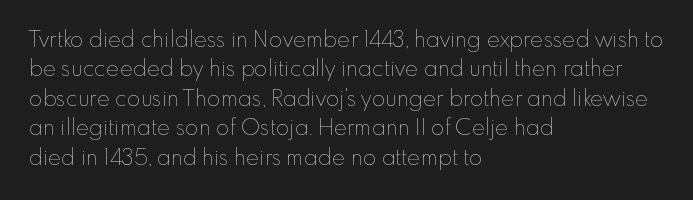
{"italic": "no", "bold": "no", "underline": "no", "align": "left", "line_spacing": "normal", "line_spacing_ratio": 1.34, "letter_spacing": "normal", "letter_spacing_em": 0.0, "glyph_px": 22}
